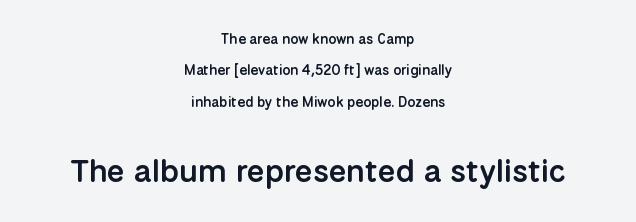
The image shows 32 px semibold sans-serif type, upright; set centered, loose line spacing (2.25x), normal letter spacing, not underlined; the second (bottom) block is 2.29x larger; low stroke contrast and a medium x-height.
